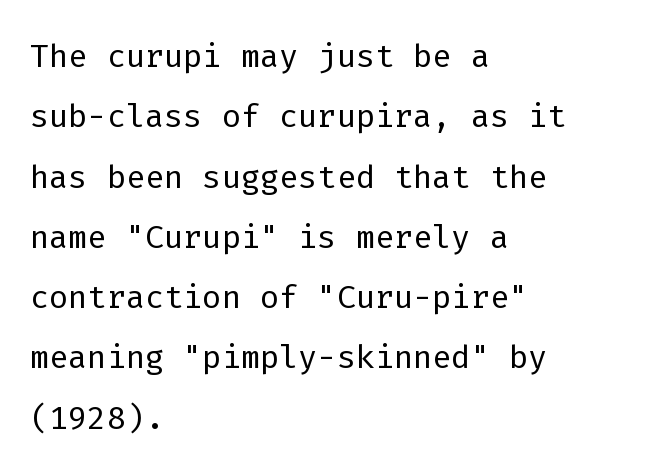
Q: Is the text bold? A: No.
Q: Is the text italic (slanted)? A: No, it is upright.
Q: Is the typeface a serif or a sans-serif typeface? A: Sans-serif.
Q: Is the text underlined? A: No.
Q: How is the paragraph aligned? A: Left-aligned.
Q: Is the spacing between letters normal or unusually wide? A: Normal.
Q: Is the spacing between lines tight, normal or loose? A: Normal.
Q: Width (condensed, normal, or wide)? A: Normal.
Q: Stroke contrast? A: Low.
Q: x-height? A: Medium.
Q: Monospaced? A: Yes.
